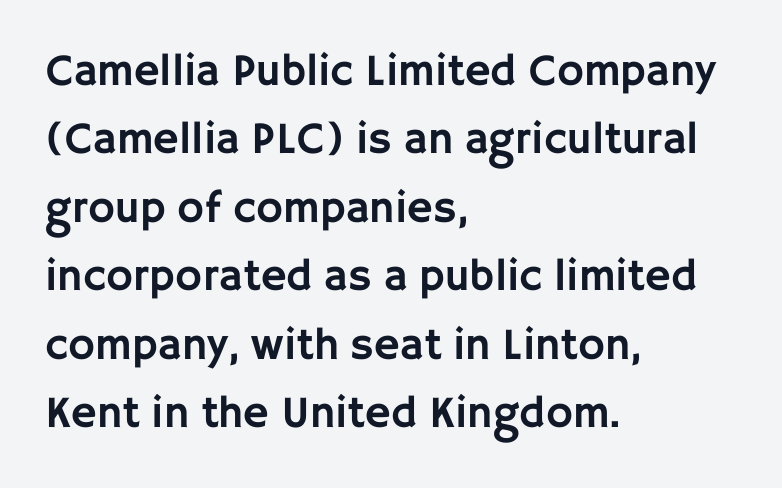
The image shows 45 px sans-serif type, upright; set left-aligned, normal line spacing (1.52x), normal letter spacing, not underlined; low stroke contrast and a large x-height.
